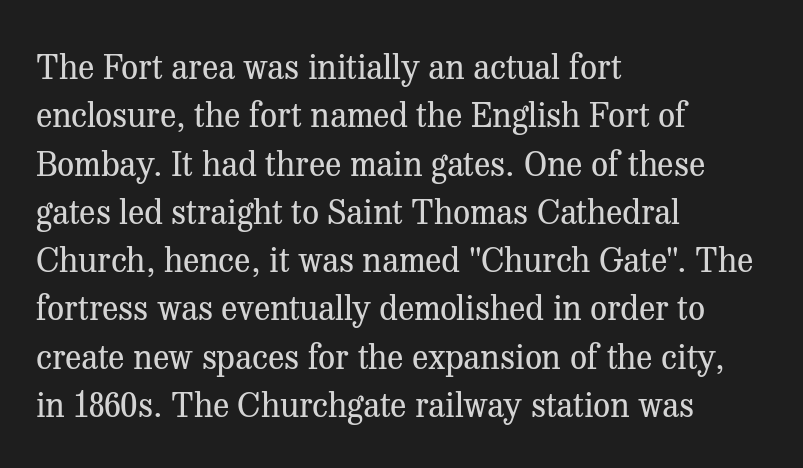
Q: Is the text bold? A: No.
Q: Is the text italic (slanted)? A: No, it is upright.
Q: Is the typeface a serif or a sans-serif typeface? A: Serif.
Q: Is the text underlined? A: No.
Q: How is the paragraph aligned? A: Left-aligned.
Q: Is the spacing between letters normal or unusually wide? A: Normal.
Q: Is the spacing between lines tight, normal or loose? A: Normal.
Q: Width (condensed, normal, or wide)? A: Normal.
Q: Stroke contrast? A: Medium.
Q: x-height? A: Medium.
Q: Monospaced? A: No.
